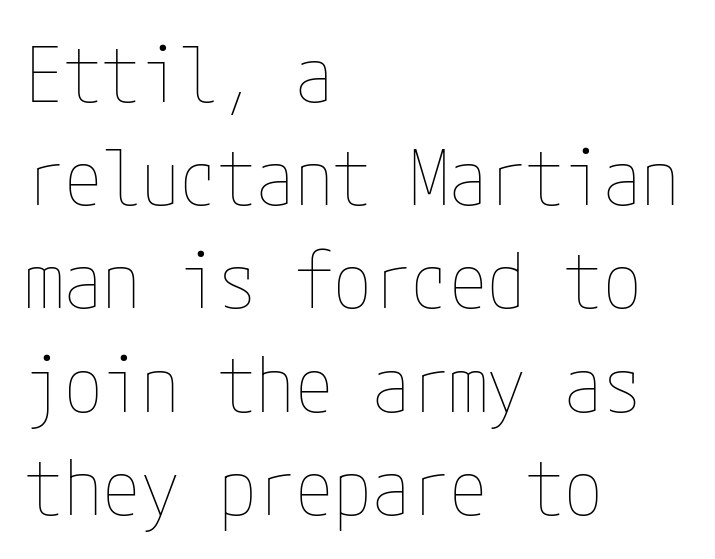
The lettering holds an erect, upright posture throughout. The passage shown has conventional tracking throughout. Short and long lines alike share a common starting point at left. The space directly below the letters is spotless. Compared with a typical body face, this is equally light or lighter still. The line-height multiplier appears to be the usual default.
